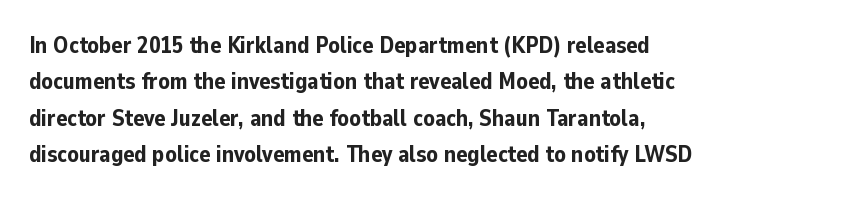
Q: Is the text bold? A: Yes.
Q: Is the text italic (slanted)? A: No, it is upright.
Q: Is the text underlined? A: No.
Q: How is the paragraph aligned? A: Left-aligned.
Q: Is the spacing between letters normal or unusually wide? A: Normal.
Q: Is the spacing between lines tight, normal or loose? A: Normal.
